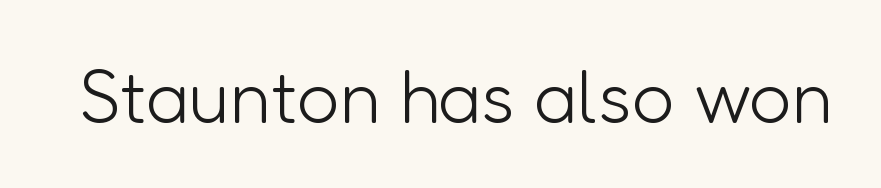
Character widths vary here, with narrow letters taking less room than wide ones. The string is rendered with underlining switched off. The font family rendered here belongs to the sans-serif group. Nothing unusual about the tracking: characters are spaced as the font intends. Counters stay open thanks to moderate or lighter strokes.
